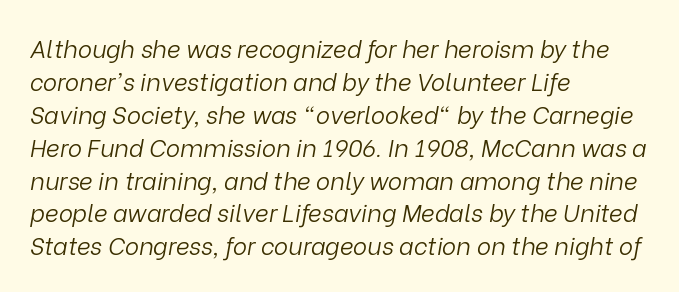
The image shows 24 px text type, italic (leaning right); set left-aligned, normal line spacing (1.37x), normal letter spacing, not underlined.
